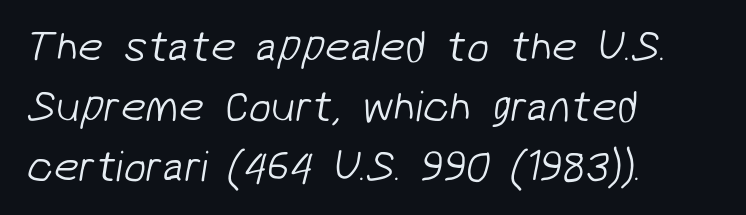
Varying glyph widths throughout — classic text-font behaviour. Horizontal alignment here is leftward, the default for most running prose. The strokes carry an ordinary text weight at most. Serif or sans? Sans — the stroke terminals are bare. Line spacing here is normal. Clear beneath every line of the passage.
